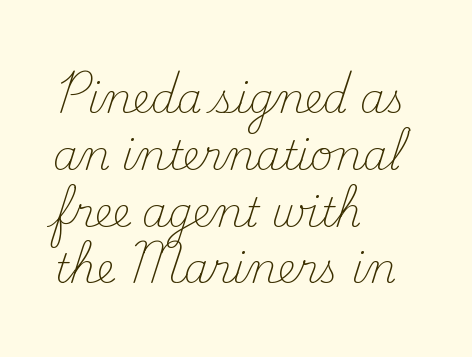
Each letter keeps its own natural width here, so spacing adapts to shape. The space directly below the letters is spotless. Characters follow at the spacing the type designer built in. In terms of letterform style, serifs are clearly present. Regular leading. Is the stroke heavy? The answer is a plain regular-or-lighter.
